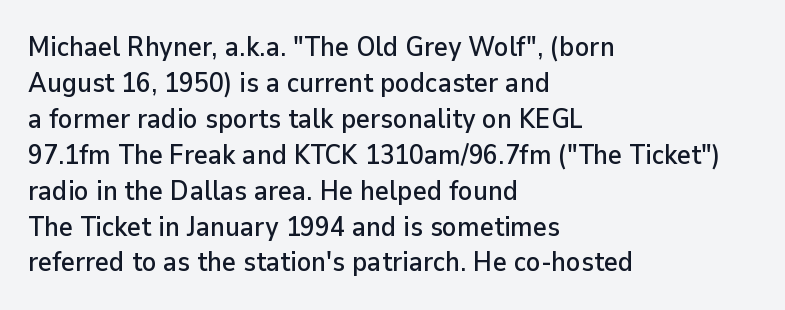
{"italic": "no", "underline": "no", "align": "left", "line_spacing": "normal", "line_spacing_ratio": 1.33, "letter_spacing": "normal", "letter_spacing_em": 0.0, "glyph_px": 27}
